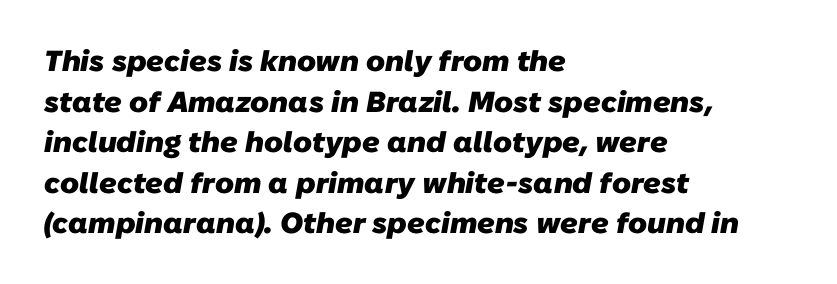
The image shows 29 px heavy sans-serif type; set left-aligned, normal line spacing (1.4x), normal letter spacing, not underlined; low stroke contrast and a medium x-height.
